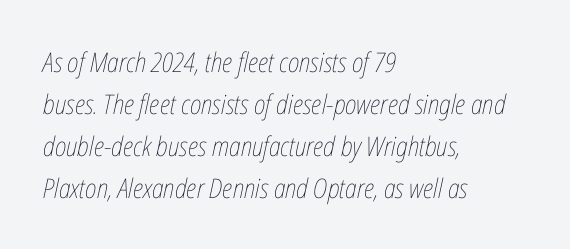
Q: Is the text bold? A: No.
Q: Is the text italic (slanted)? A: Yes, it leans right by about 12 degrees.
Q: Is the text underlined? A: No.
Q: How is the paragraph aligned? A: Left-aligned.
Q: Is the spacing between letters normal or unusually wide? A: Normal.
Q: Is the spacing between lines tight, normal or loose? A: Normal.
